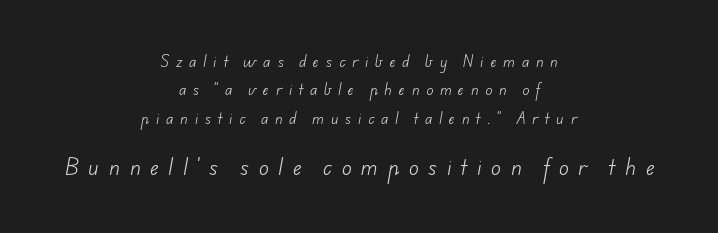
Q: Is the text bold? A: No.
Q: Is the text underlined? A: No.
Q: How is the paragraph aligned? A: Centered.
Q: Is the spacing between letters normal or unusually wide? A: Unusually wide.
Q: Is the spacing between lines tight, normal or loose? A: Loose.
Q: Which block of text is set in a larger size, the first (top) or the second (bottom)? A: The second (bottom) one.
